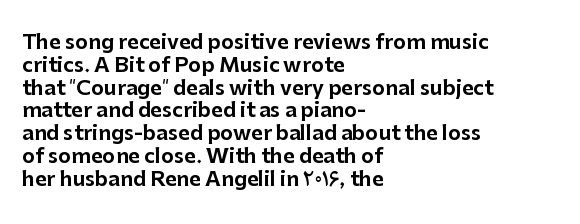
The image shows 20 px text type, upright; set left-aligned, tight line spacing (1.14x), normal letter spacing, not underlined.
